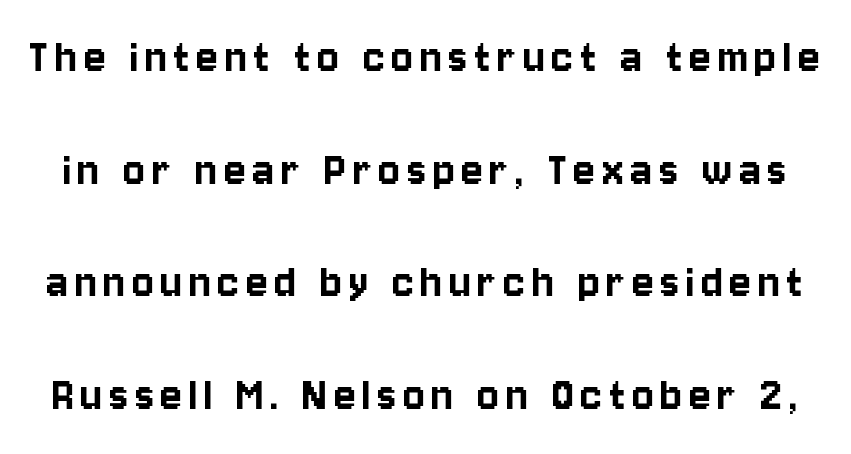
{"serif": "no", "italic": "no", "width": "condensed", "stroke_contrast": "low", "x_height": "large", "monospaced": "no", "underline": "no", "line_spacing": "loose", "line_spacing_ratio": 2.21, "glyph_px": 51}
